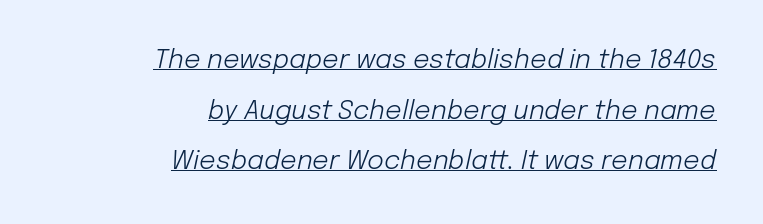
Students, observe: this is what heavily led, spacious text looks like. Designer's note — italics engaged. Every word sits above its own underline. The weight would be labelled regular, book, light, or lighter still.
